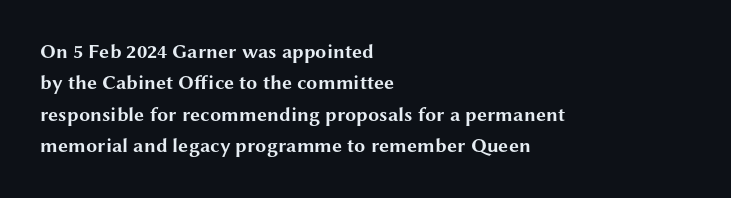
{"italic": "no", "bold": "yes", "underline": "no", "align": "left", "line_spacing": "normal", "line_spacing_ratio": 1.57, "letter_spacing": "normal", "letter_spacing_em": 0.0, "glyph_px": 20}
